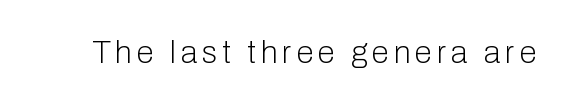
The image shows 31 px light sans-serif type, upright; set not underlined; low stroke contrast and a medium x-height.
